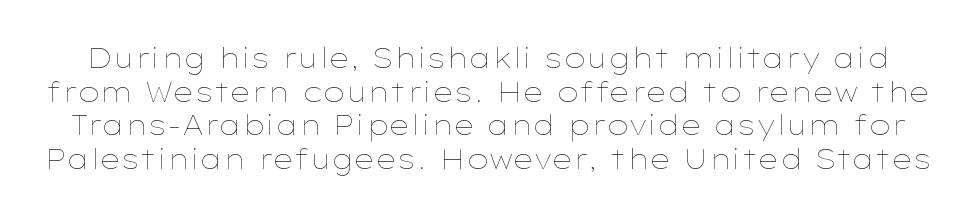
Q: Is the text bold? A: No.
Q: Is the text italic (slanted)? A: No, it is upright.
Q: Is the text underlined? A: No.
Q: Is the spacing between letters normal or unusually wide? A: Normal.
Q: Is the spacing between lines tight, normal or loose? A: Normal.
